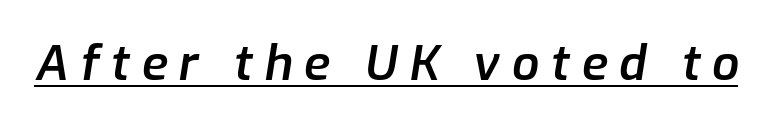
Q: Is the text bold? A: Semi-bold.
Q: Is the text italic (slanted)? A: Yes, it leans right by about 9 degrees.
Q: Is the text underlined? A: Yes.
Q: Is the spacing between letters normal or unusually wide? A: Unusually wide.
Q: Width (condensed, normal, or wide)? A: Normal.
Q: Stroke contrast? A: Low.
Q: x-height? A: Medium.
Q: Monospaced? A: No.
